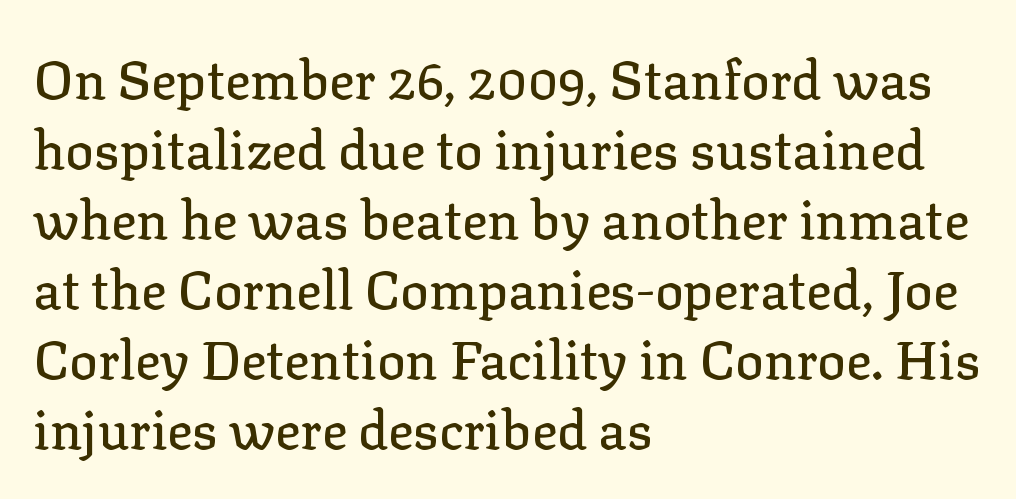
Q: Is the text italic (slanted)? A: No, it is upright.
Q: Is the typeface a serif or a sans-serif typeface? A: Serif.
Q: Is the text underlined? A: No.
Q: How is the paragraph aligned? A: Left-aligned.
Q: Is the spacing between letters normal or unusually wide? A: Normal.
Q: Is the spacing between lines tight, normal or loose? A: Normal.
Q: Width (condensed, normal, or wide)? A: Normal.
Q: Stroke contrast? A: Low.
Q: x-height? A: Medium.
Q: Monospaced? A: No.
